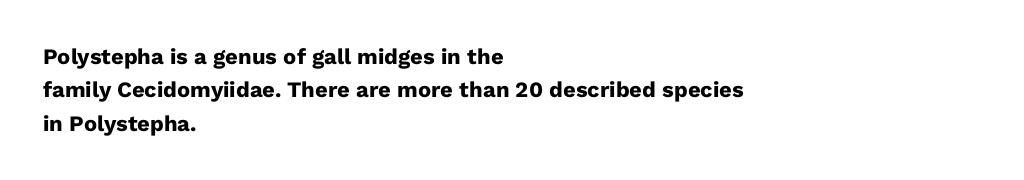
The strip under each line holds only bare page. Between one letter and the next there's only the usual sliver of space. Is there any slant? The stems are plumb. Plenty of ink on the page — the face is bold. Leading matches the norm, producing a regular column.
